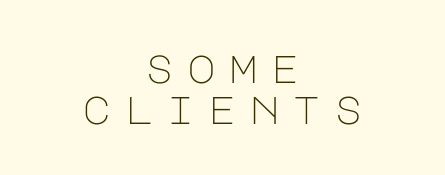
The type family on display is of the sans-serif kind. Is the stroke heavy? The answer is a plain regular-or-lighter. The lines are quadded center. The line texture is sparse and dotted thanks to wide tracking.
